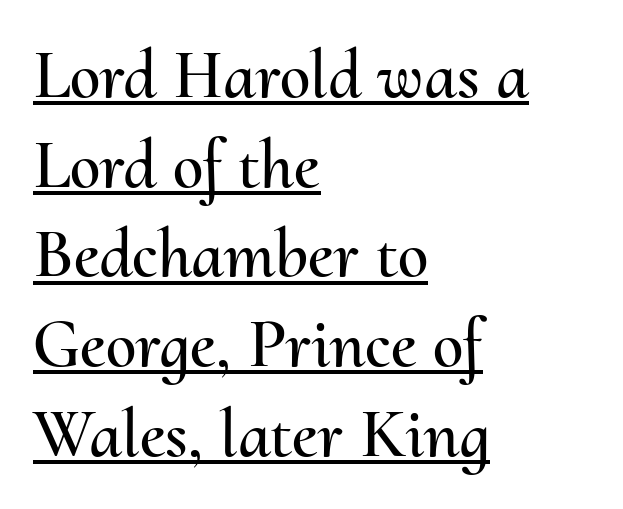
{"italic": "no", "width": "normal", "stroke_contrast": "medium", "x_height": "small", "monospaced": "no", "underline": "yes", "align": "left", "line_spacing": "normal", "line_spacing_ratio": 1.3, "letter_spacing": "normal", "letter_spacing_em": 0.0, "glyph_px": 69}
